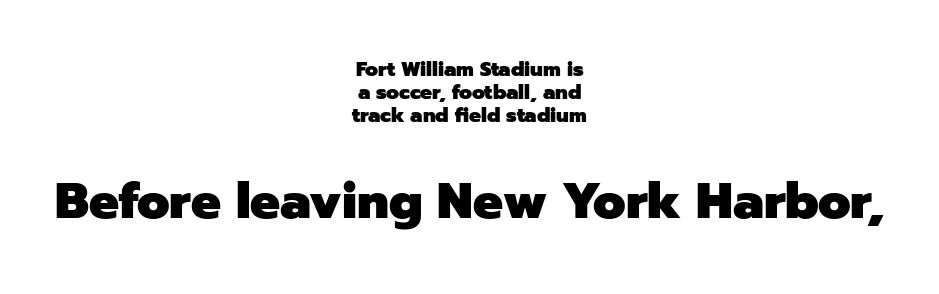
The image shows 50 px heavy sans-serif type, upright; set centered, tight line spacing (1.15x), normal letter spacing, not underlined; the second (bottom) block is 2.5x larger; low stroke contrast and a medium x-height.
